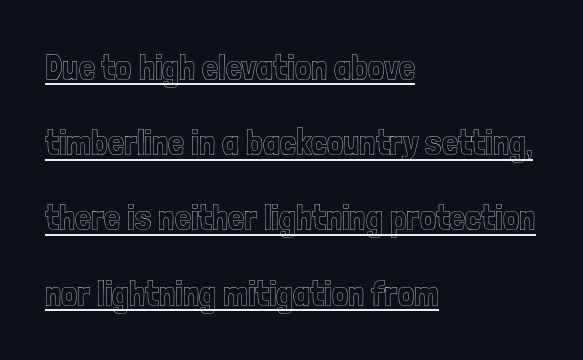
The image shows 36 px condensed type, upright; set left-aligned, loose line spacing (2.09x), normal letter spacing, underlined; a medium x-height.
